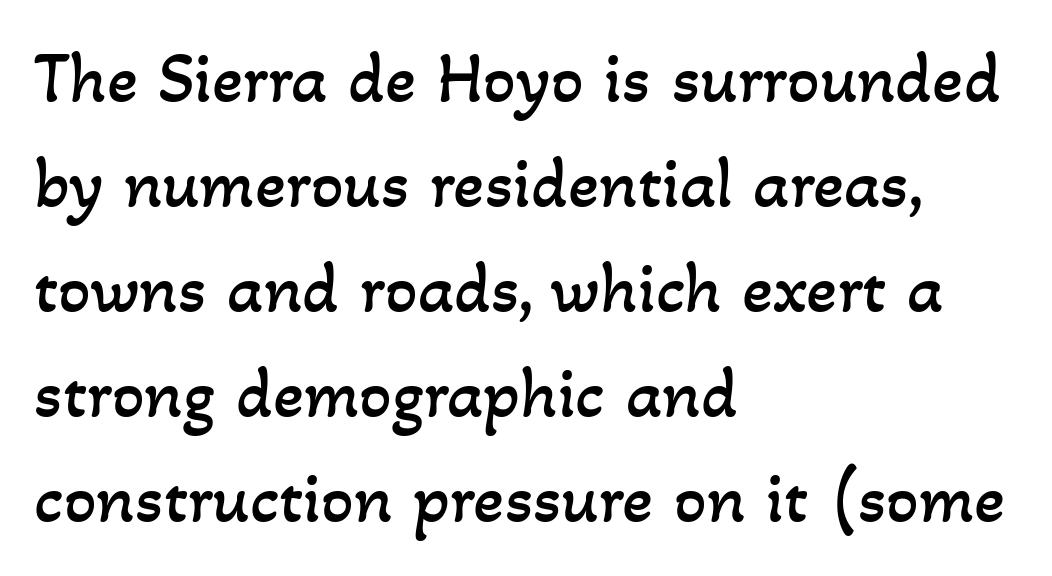
{"bold": "no", "weight": "regular", "width": "normal", "stroke_contrast": "low", "x_height": "small", "monospaced": "no", "underline": "no", "align": "left", "line_spacing": "normal", "line_spacing_ratio": 1.46, "letter_spacing": "normal", "letter_spacing_em": 0.0, "glyph_px": 72}
